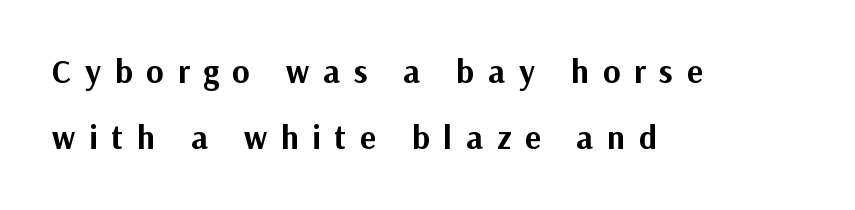
The letterforms stand isolated, each surrounded by extra space. Typographically, this falls in the sans-serif category. The lines are spread far apart with generous leading. The letters advance in unequal steps, a hallmark of proportional type. The ragged edge is on the right, which tells us the setting is flush left. This sample uses an upright cut, with every glyph sitting square on the baseline.
